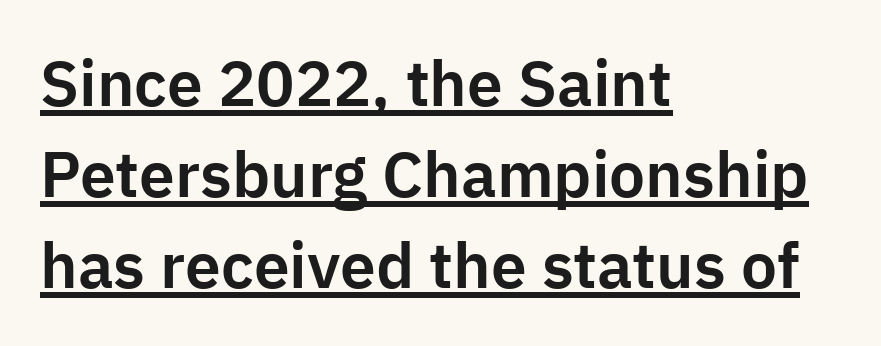
{"serif": "no", "italic": "no", "width": "normal", "stroke_contrast": "low", "x_height": "medium", "monospaced": "no", "underline": "yes", "align": "left", "line_spacing": "normal", "line_spacing_ratio": 1.42, "letter_spacing": "normal", "letter_spacing_em": 0.0, "glyph_px": 64}
